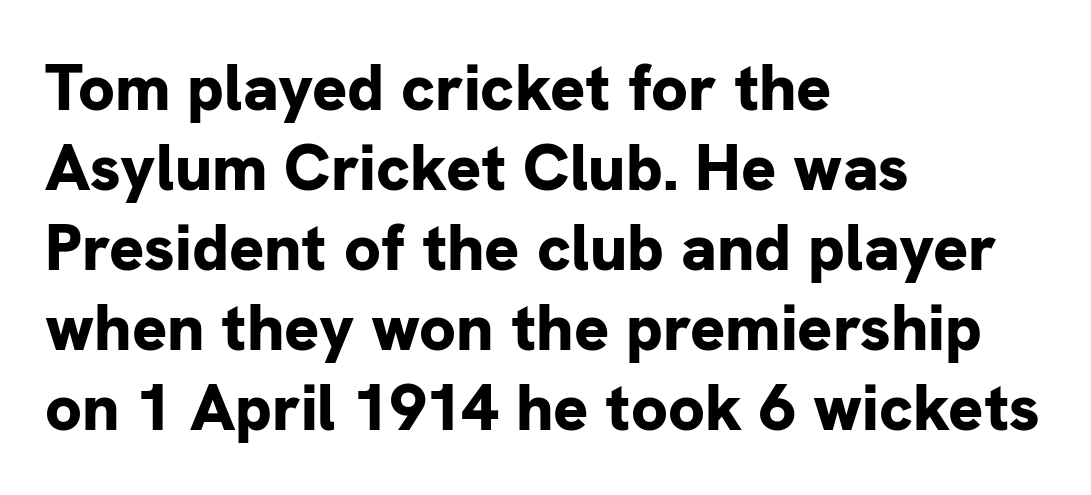
The image shows 65 px bold sans-serif type, upright; set left-aligned, line spacing 1.23x, normal letter spacing, not underlined; low stroke contrast and a medium x-height.
